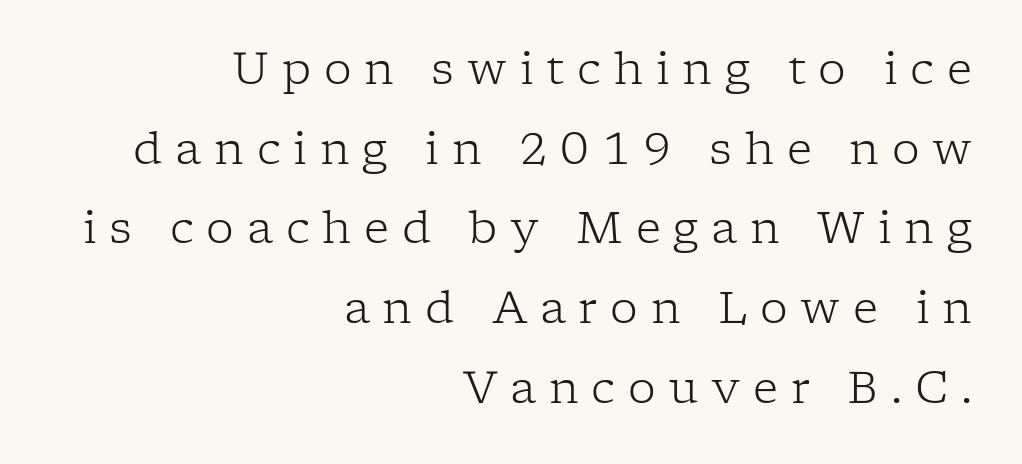
Q: Is the text bold? A: No.
Q: Is the text italic (slanted)? A: No, it is upright.
Q: Is the typeface a serif or a sans-serif typeface? A: Serif.
Q: Is the text underlined? A: No.
Q: How is the paragraph aligned? A: Right-aligned.
Q: Is the spacing between letters normal or unusually wide? A: Unusually wide.
Q: Width (condensed, normal, or wide)? A: Normal.
Q: Stroke contrast? A: Low.
Q: x-height? A: Medium.
Q: Monospaced? A: No.
